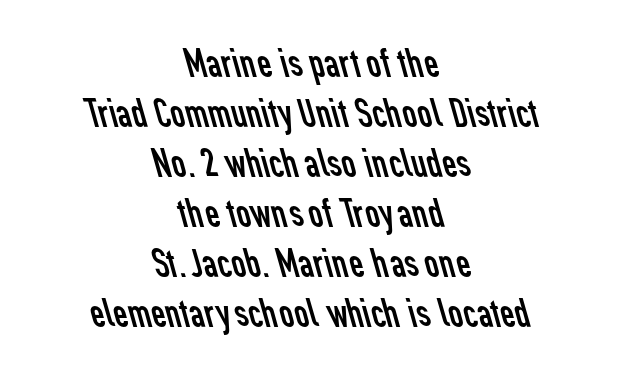
{"serif": "no", "bold": "no", "weight": "regular", "width": "normal", "stroke_contrast": "low", "x_height": "medium", "monospaced": "no", "underline": "no", "align": "center", "line_spacing": "normal", "line_spacing_ratio": 1.25, "letter_spacing": "normal", "letter_spacing_em": 0.0, "glyph_px": 40}
